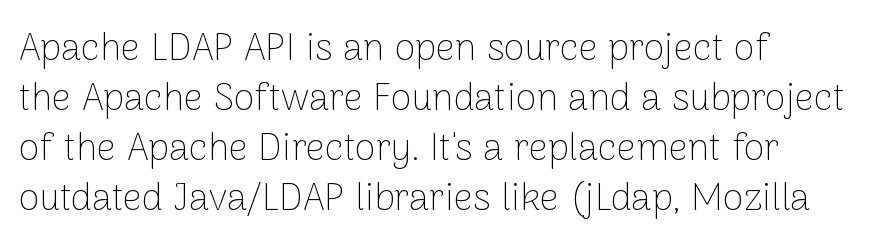
{"serif": "no", "italic": "no", "bold": "no", "weight": "thin", "width": "normal", "stroke_contrast": "low", "x_height": "medium", "monospaced": "no", "underline": "no", "align": "left", "line_spacing": "normal", "line_spacing_ratio": 1.32, "letter_spacing": "normal", "letter_spacing_em": 0.0, "glyph_px": 38}
